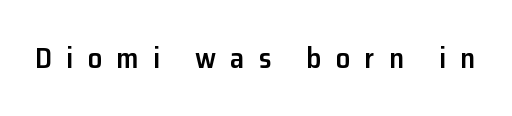
The image shows 29 px semibold sans-serif type, upright; set unusually wide letter spacing (+0.49 em), not underlined; low stroke contrast and a medium x-height.
